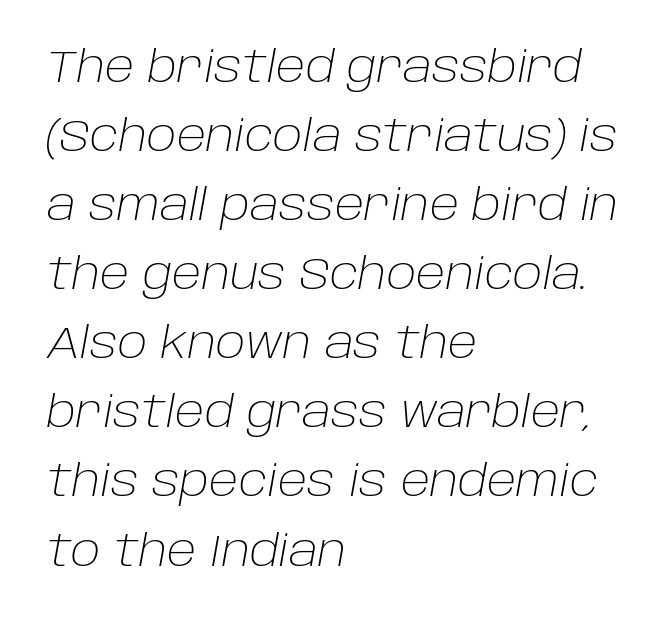
{"italic": "yes", "lean": "right", "slant_degrees": 10, "bold": "no", "weight": "light", "width": "normal", "stroke_contrast": "low", "x_height": "large", "monospaced": "no", "underline": "no", "align": "left", "line_spacing": "normal", "line_spacing_ratio": 1.57, "letter_spacing": "normal", "letter_spacing_em": 0.0, "glyph_px": 44}
